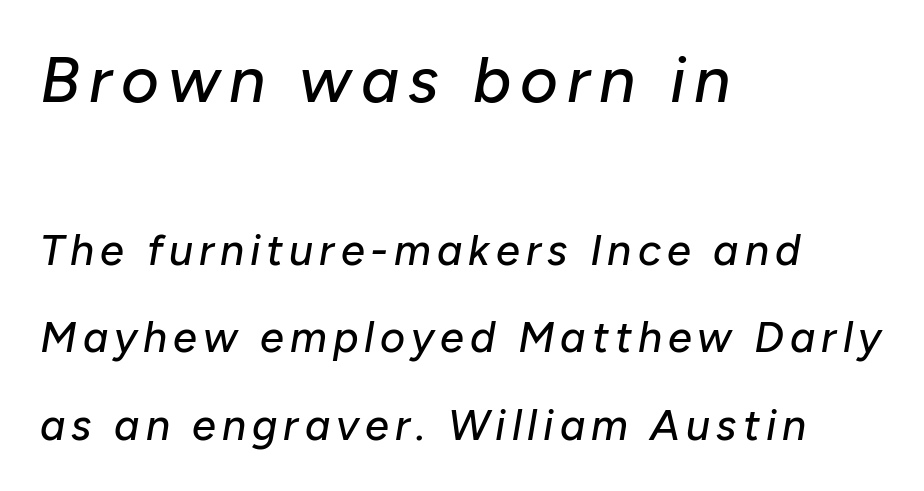
{"italic": "yes", "lean": "right", "slant_degrees": 10, "width": "normal", "stroke_contrast": "low", "x_height": "medium", "monospaced": "no", "underline": "no", "align": "left", "line_spacing": "loose", "line_spacing_ratio": 2.03, "larger_block": "first", "size_ratio": 1.51, "glyph_px": 65}
